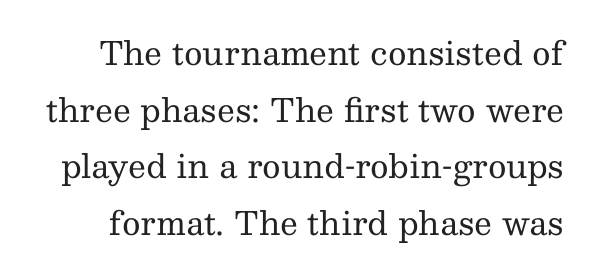
The letters advance in unequal steps, a hallmark of proportional type. Stems and bowls with no extra thickness — not bold. The rendering keeps characters at their native spacing. Check under the words: just untouched page. This is serif lettering, the kind often seen in printed books. A typesetter would mark this as roman, not italic.
